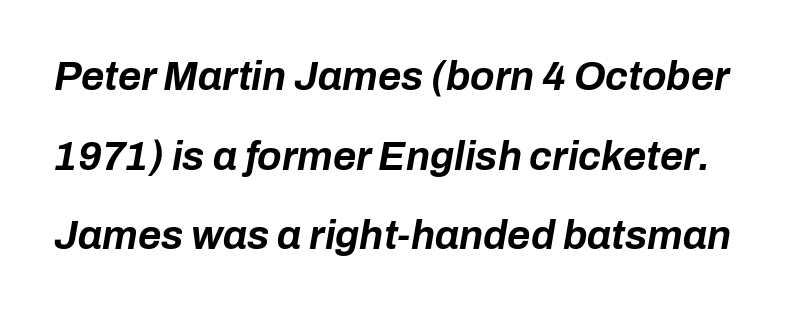
The glyphs are unaccompanied by any horizontal stroke below them. As a designer I'd log this as weight 700, bold. Spacing verdict: proportional, widths tailored to each character. Spacing between characters is what you'd get straight out of the box.
